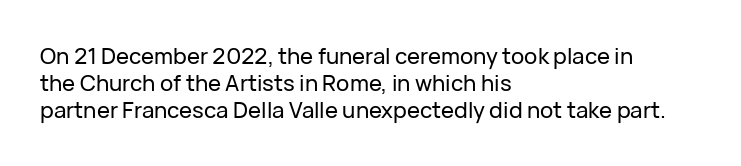
The horizontal fit of the characters is conventional and even. The typesetter chose a ragged-right arrangement here. Upright lettering throughout. The specimen omits any rule beneath the text block's lines.
